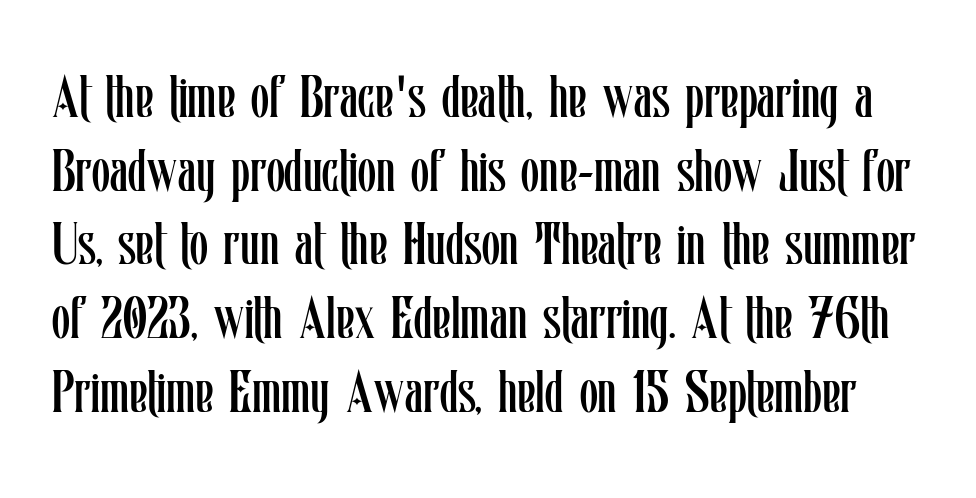
Q: Is the text bold? A: No.
Q: Is the text italic (slanted)? A: No, it is upright.
Q: Is the text underlined? A: No.
Q: Is the spacing between letters normal or unusually wide? A: Normal.
Q: Is the spacing between lines tight, normal or loose? A: Normal.
Q: Width (condensed, normal, or wide)? A: Condensed.
Q: Stroke contrast? A: Low.
Q: x-height? A: Medium.
Q: Monospaced? A: No.
